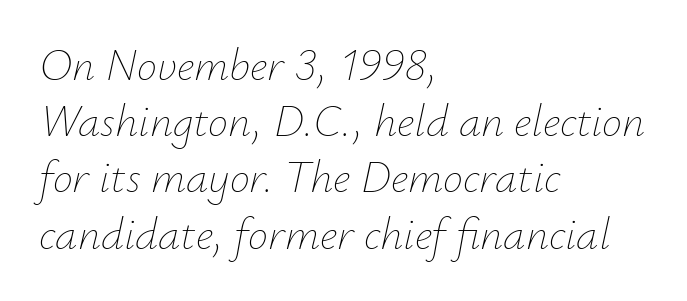
Is there much room between lines? A standard amount, neither cramped nor airy. The typography opts for an oblique posture over an upright one. Bold? No — there's no thickening of the strokes. Caption: standard tracking, unaltered.
